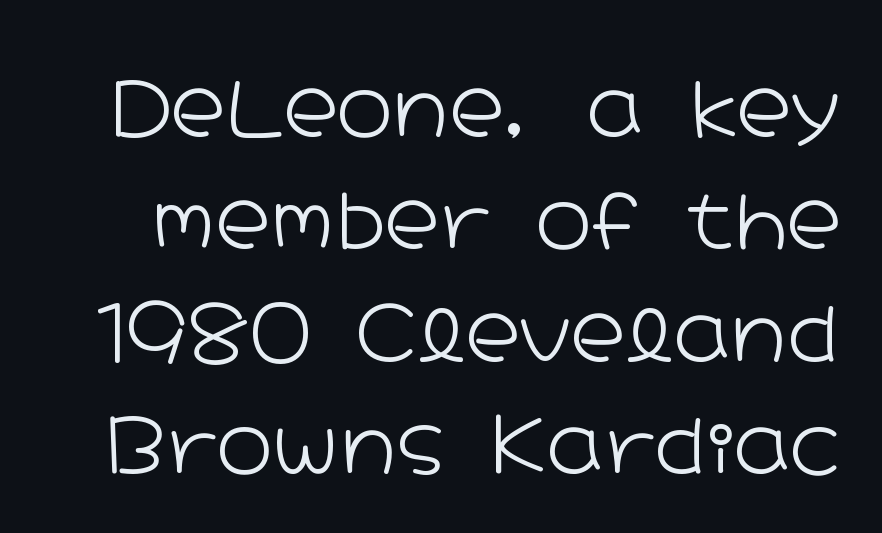
Nope, not italic — everything's standing straight. This sample uses a sans-serif face. Each word holds together tightly as a unit, with standard inter-letter gaps. Any mark beneath the type? The region is blank. Leading: standard. The typeface has the unassuming heft of standard copy or less.
